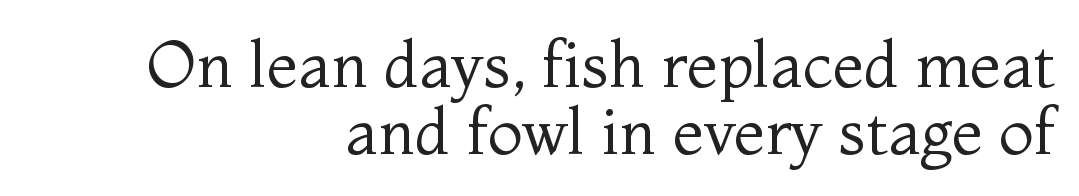
Q: Is the text bold? A: No.
Q: Is the text italic (slanted)? A: No, it is upright.
Q: Is the typeface a serif or a sans-serif typeface? A: Serif.
Q: Is the text underlined? A: No.
Q: How is the paragraph aligned? A: Right-aligned.
Q: Is the spacing between letters normal or unusually wide? A: Normal.
Q: Is the spacing between lines tight, normal or loose? A: Tight.
Q: Width (condensed, normal, or wide)? A: Normal.
Q: Stroke contrast? A: Medium.
Q: x-height? A: Medium.
Q: Monospaced? A: No.
